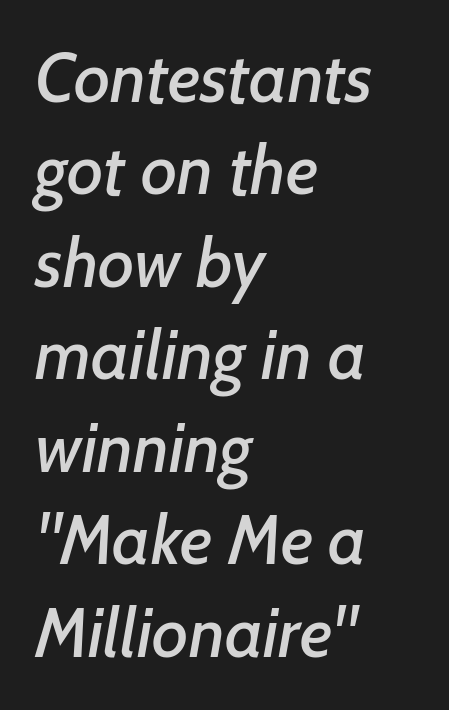
{"serif": "no", "width": "normal", "stroke_contrast": "low", "x_height": "medium", "monospaced": "no", "underline": "no", "align": "left", "line_spacing": "normal", "line_spacing_ratio": 1.34, "letter_spacing": "normal", "letter_spacing_em": 0.0, "glyph_px": 69}
